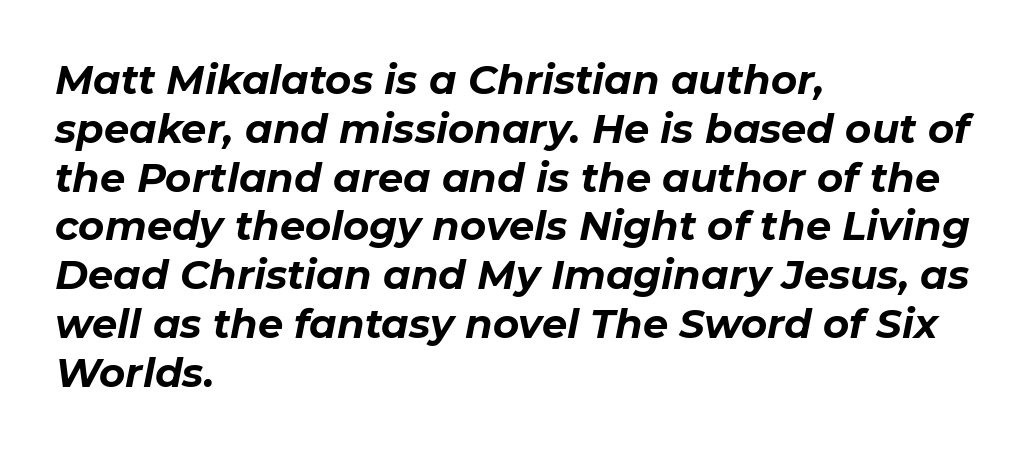
{"italic": "yes", "lean": "right", "slant_degrees": 11, "bold": "yes", "weight": "bold", "width": "normal", "stroke_contrast": "low", "x_height": "medium", "monospaced": "no", "underline": "no", "align": "left", "line_spacing_ratio": 1.22, "letter_spacing": "normal", "letter_spacing_em": 0.0, "glyph_px": 40}
